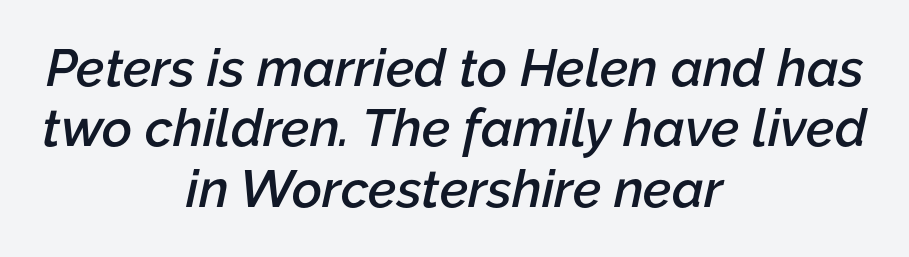
Q: Is the text bold? A: Semi-bold.
Q: Is the text italic (slanted)? A: Yes, it leans right by about 12 degrees.
Q: Is the text underlined? A: No.
Q: How is the paragraph aligned? A: Centered.
Q: Is the spacing between letters normal or unusually wide? A: Normal.
Q: Width (condensed, normal, or wide)? A: Normal.
Q: Stroke contrast? A: Low.
Q: x-height? A: Medium.
Q: Monospaced? A: No.
